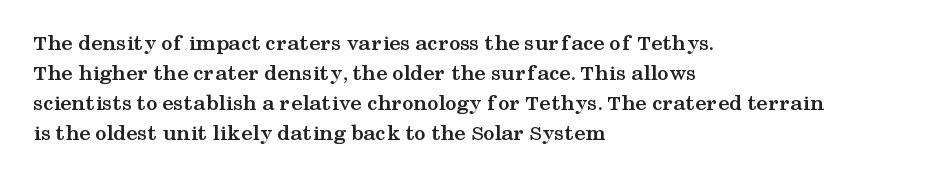
The image shows 23 px bold type, upright; set left-aligned, normal line spacing (1.3x), normal letter spacing, not underlined.
